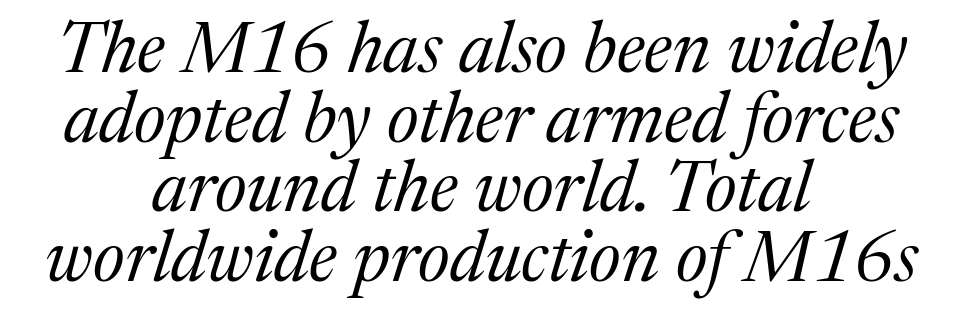
{"serif": "yes", "italic": "yes", "lean": "right", "slant_degrees": 17, "bold": "no", "weight": "regular", "width": "normal", "stroke_contrast": "medium", "x_height": "medium", "monospaced": "no", "underline": "no", "align": "center", "line_spacing": "tight", "line_spacing_ratio": 0.98, "letter_spacing": "normal", "letter_spacing_em": 0.0, "glyph_px": 71}
